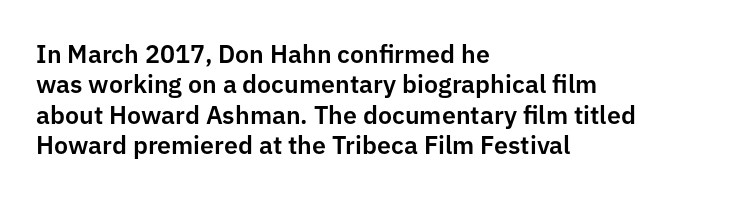
{"italic": "no", "underline": "no", "align": "left", "line_spacing_ratio": 1.22, "letter_spacing": "normal", "letter_spacing_em": 0.0, "glyph_px": 25}
